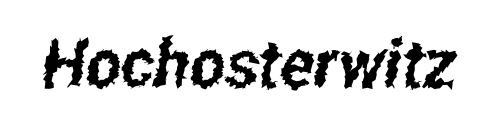
Serifs: no, the terminals of the letterforms are clean. The letters sit at their default tracking, neither squeezed nor spread. Only glyphs here, with clear space below each row. Do the characters align in a grid? No, the font is proportional.
